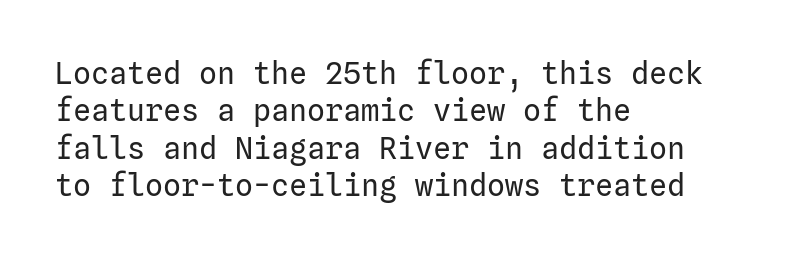
Q: Is the text bold? A: No.
Q: Is the text italic (slanted)? A: No, it is upright.
Q: Is the typeface a serif or a sans-serif typeface? A: Sans-serif.
Q: Is the text underlined? A: No.
Q: How is the paragraph aligned? A: Left-aligned.
Q: Is the spacing between letters normal or unusually wide? A: Normal.
Q: Is the spacing between lines tight, normal or loose? A: Normal.
Q: Width (condensed, normal, or wide)? A: Normal.
Q: Stroke contrast? A: Low.
Q: x-height? A: Medium.
